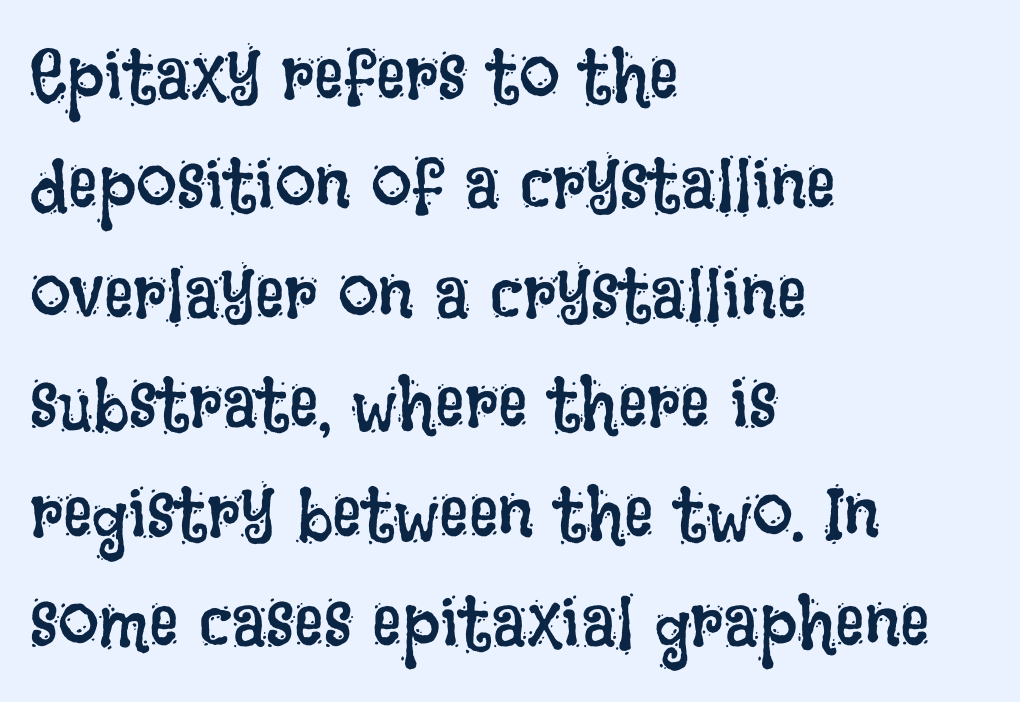
The image shows 73 px regular-weight, condensed type, upright; set left-aligned, normal line spacing (1.5x), normal letter spacing, not underlined; low stroke contrast and a large x-height.
